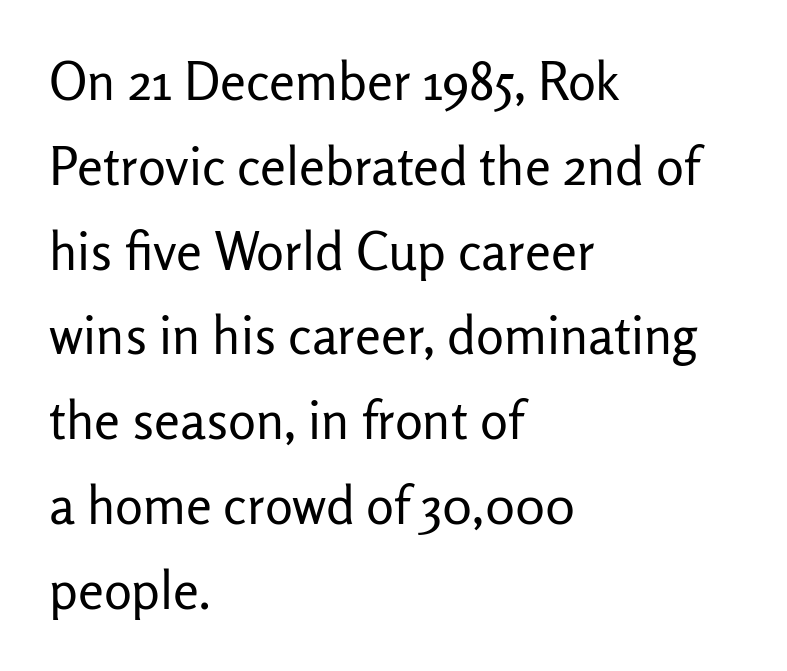
{"serif": "no", "italic": "no", "bold": "no", "weight": "regular", "width": "normal", "stroke_contrast": "low", "x_height": "medium", "monospaced": "no", "underline": "no", "align": "left", "line_spacing": "normal", "line_spacing_ratio": 1.63, "letter_spacing": "normal", "letter_spacing_em": 0.0, "glyph_px": 52}
